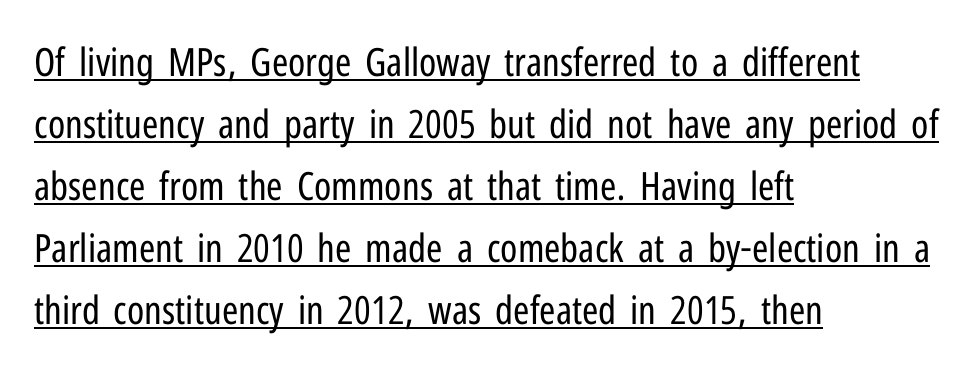
{"serif": "no", "italic": "no", "bold": "no", "weight": "regular", "width": "condensed", "stroke_contrast": "low", "x_height": "medium", "monospaced": "no", "underline": "yes", "align": "left", "line_spacing": "normal", "line_spacing_ratio": 1.59, "letter_spacing": "normal", "letter_spacing_em": 0.0, "glyph_px": 39}
